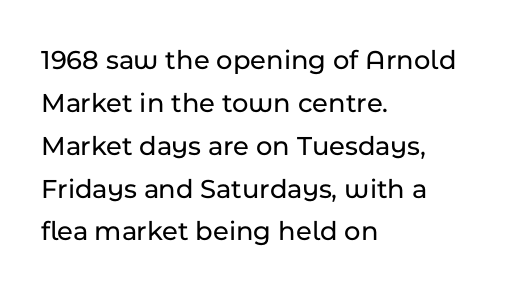
{"serif": "no", "italic": "no", "width": "normal", "stroke_contrast": "low", "x_height": "medium", "monospaced": "no", "underline": "no", "align": "left", "line_spacing": "normal", "line_spacing_ratio": 1.53, "letter_spacing": "normal", "letter_spacing_em": 0.0, "glyph_px": 28}
